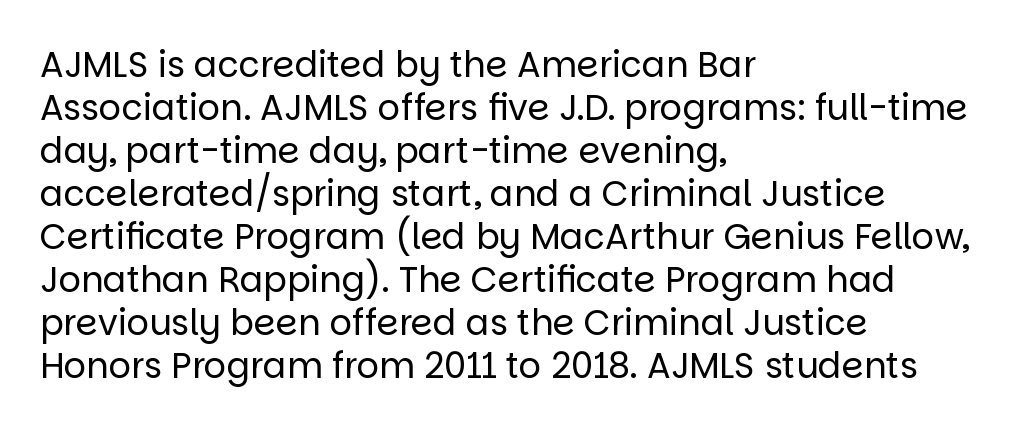
The image shows 35 px regular-weight sans-serif type, upright; set left-aligned, line spacing 1.23x, normal letter spacing, not underlined; low stroke contrast and a large x-height.
